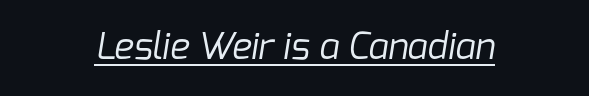
{"serif": "no", "bold": "no", "weight": "regular", "width": "normal", "stroke_contrast": "low", "x_height": "medium", "monospaced": "no", "underline": "yes", "letter_spacing": "normal", "letter_spacing_em": 0.0, "glyph_px": 37}
